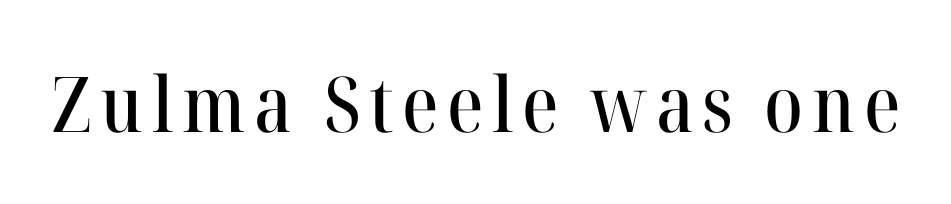
Here the designer chose a conventional face with non-uniform glyph widths. The zone under the glyphs is completely vacant. Is there any slant? The stems are plumb. These lines are composed in type with serifs.
